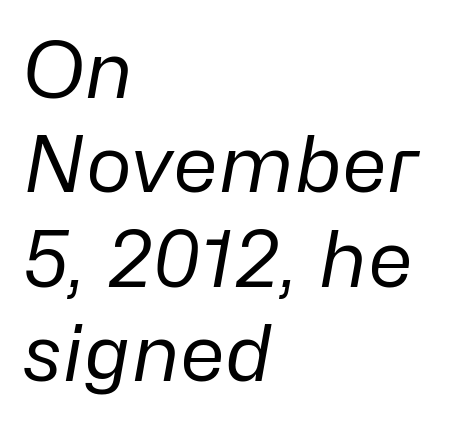
A quiet, ordinary-to-light weight characterises the typeface. Left-aligned paragraph, ragged on the right. Underline: absent. Compared with ordinary roman type, these characters are visibly tilted. Each letter keeps its own natural width here, so spacing adapts to shape. The face used here is rendered with its standard letterfit.
